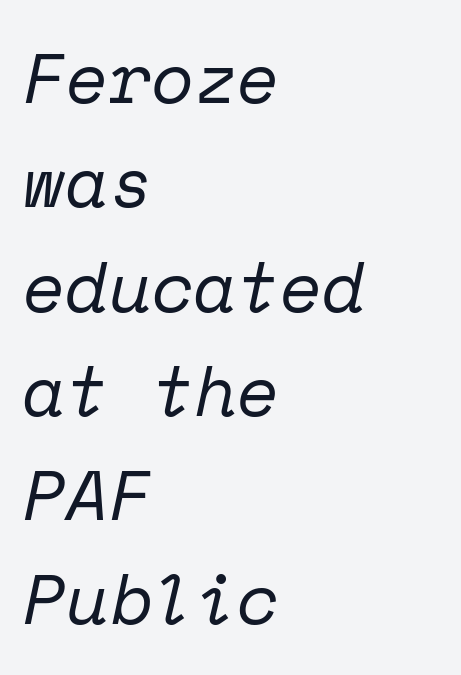
Alignment: flush left. Monospaced: the letters line up in strict vertical columns. The cut favours lightness, reaching ordinary text weight at its darkest. The lines sit at an ordinary, default distance from one another. Check where the strokes stop: tiny serifs finish them off. Yep, that's italic — everything's leaning.
